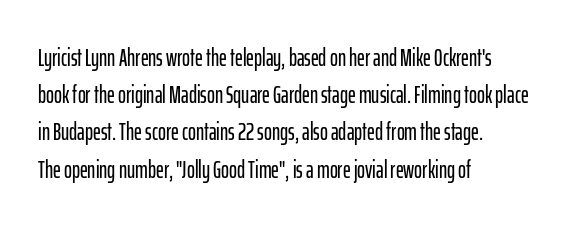
{"italic": "no", "underline": "no", "align": "left", "line_spacing": "normal", "line_spacing_ratio": 1.55, "letter_spacing": "normal", "letter_spacing_em": 0.0, "glyph_px": 24}
